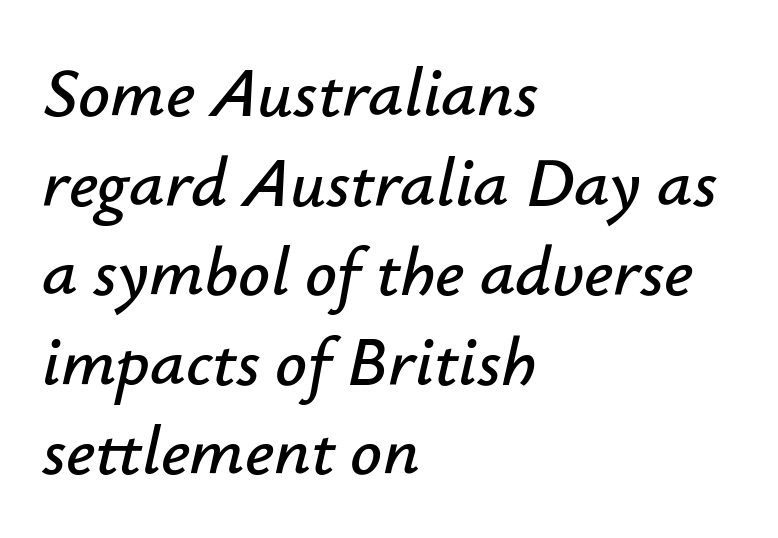
{"italic": "yes", "lean": "right", "slant_degrees": 12, "width": "normal", "stroke_contrast": "low", "x_height": "small", "monospaced": "no", "underline": "no", "align": "left", "line_spacing": "normal", "line_spacing_ratio": 1.28, "letter_spacing": "normal", "letter_spacing_em": 0.0, "glyph_px": 70}
